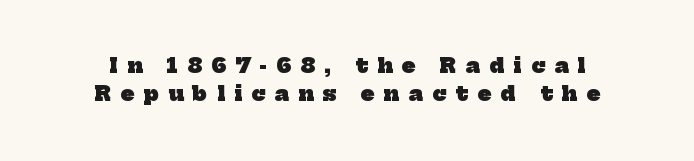
{"bold": "yes", "underline": "no", "line_spacing": "normal", "line_spacing_ratio": 1.41, "letter_spacing": "wide", "letter_spacing_em": 0.47, "glyph_px": 20}
